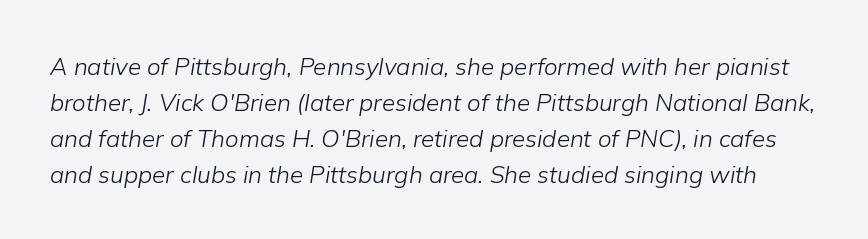
The image shows 24 px text type, italic (leaning right); set normal line spacing (1.5x), normal letter spacing, not underlined.
